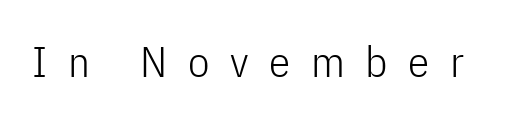
The image shows 43 px light, condensed sans-serif type, upright; set unusually wide letter spacing (+0.48 em), not underlined; low stroke contrast and a medium x-height.
